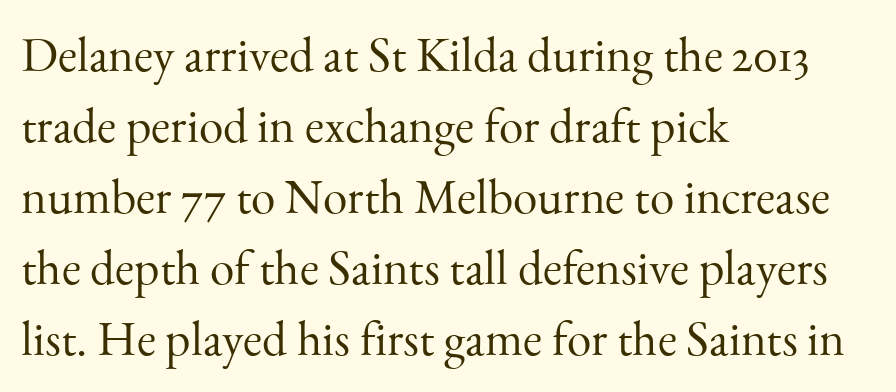
Q: Is the text bold? A: No.
Q: Is the text italic (slanted)? A: No, it is upright.
Q: Is the typeface a serif or a sans-serif typeface? A: Serif.
Q: Is the text underlined? A: No.
Q: How is the paragraph aligned? A: Left-aligned.
Q: Is the spacing between letters normal or unusually wide? A: Normal.
Q: Is the spacing between lines tight, normal or loose? A: Normal.
Q: Width (condensed, normal, or wide)? A: Normal.
Q: Stroke contrast? A: Medium.
Q: x-height? A: Small.
Q: Monospaced? A: No.
